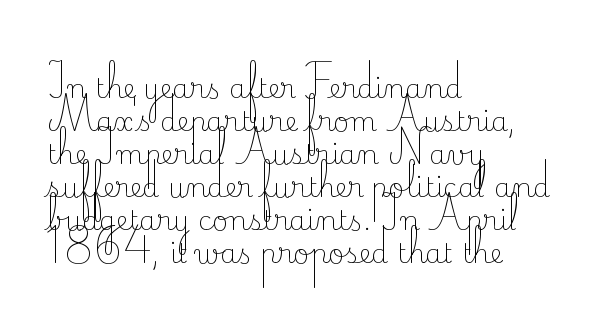
Q: Is the text bold? A: No.
Q: Is the text italic (slanted)? A: No, it is upright.
Q: Is the text underlined? A: No.
Q: How is the paragraph aligned? A: Left-aligned.
Q: Is the spacing between letters normal or unusually wide? A: Normal.
